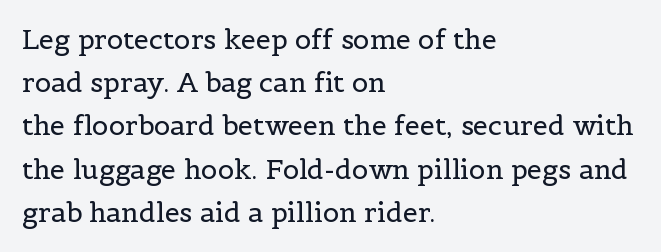
The image shows 27 px text type, upright; set left-aligned, normal line spacing (1.6x), normal letter spacing, not underlined.
